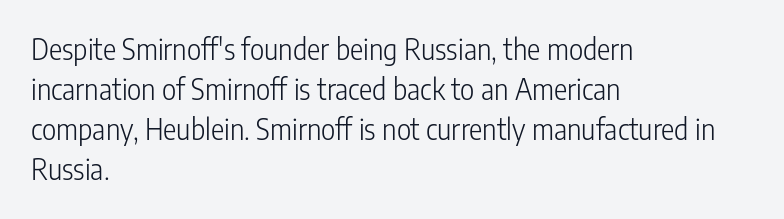
Q: Is the text bold? A: No.
Q: Is the text italic (slanted)? A: No, it is upright.
Q: Is the typeface a serif or a sans-serif typeface? A: Sans-serif.
Q: Is the text underlined? A: No.
Q: How is the paragraph aligned? A: Left-aligned.
Q: Is the spacing between letters normal or unusually wide? A: Normal.
Q: Is the spacing between lines tight, normal or loose? A: Normal.
Q: Width (condensed, normal, or wide)? A: Condensed.
Q: Stroke contrast? A: Low.
Q: x-height? A: Medium.
Q: Monospaced? A: No.
